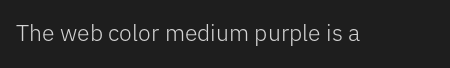
The type is set solid horizontally, with unmodified tracking. Words float on clear page, feet unadorned. A quiet, ordinary-to-light weight characterises the typeface. The type sits square on the baseline with zero lean.
